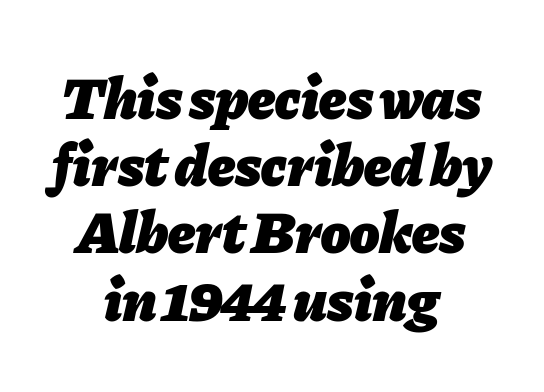
The image shows 60 px heavy type, italic (leaning right); set centered, tight line spacing (1.12x), normal letter spacing, not underlined; low stroke contrast and a medium x-height.
